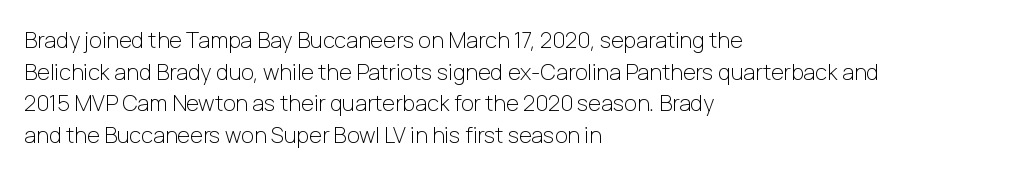
The image shows 22 px text type, upright; set left-aligned, normal line spacing (1.44x), normal letter spacing, not underlined.
